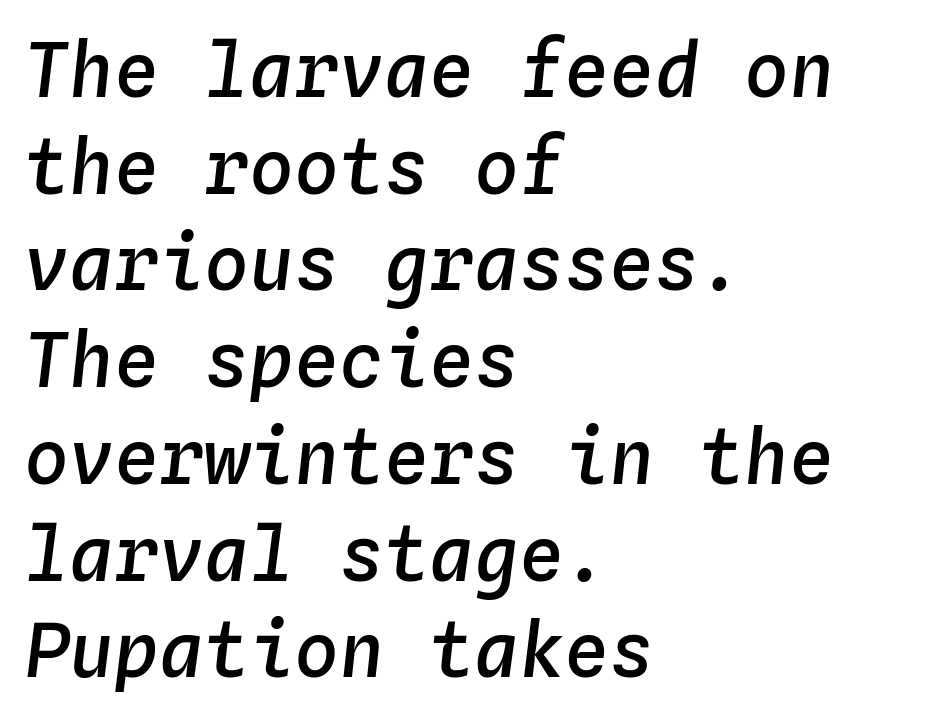
In terms of letterspacing, this is plain default setting. Normally led — the rows are evenly, conventionally spaced. The paragraph has a hard left edge and a soft right edge. Slanted lettering throughout.
